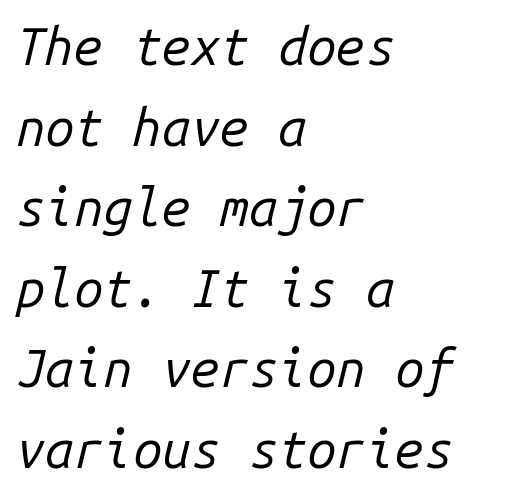
Q: Is the text bold? A: No.
Q: Is the text italic (slanted)? A: Yes, it leans right by about 14 degrees.
Q: Is the text underlined? A: No.
Q: How is the paragraph aligned? A: Left-aligned.
Q: Is the spacing between letters normal or unusually wide? A: Normal.
Q: Is the spacing between lines tight, normal or loose? A: Normal.
Q: Width (condensed, normal, or wide)? A: Normal.
Q: Stroke contrast? A: Low.
Q: x-height? A: Medium.
Q: Monospaced? A: Yes.
